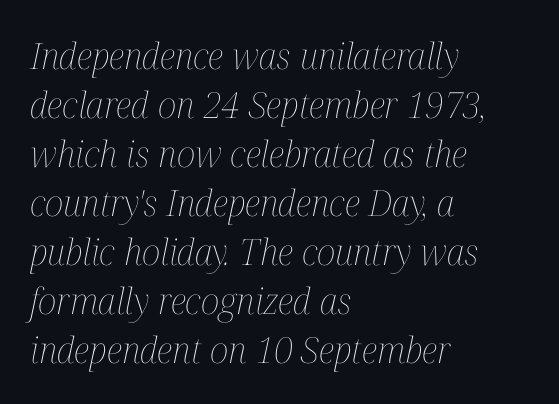
Q: Is the text bold? A: No.
Q: Is the text italic (slanted)? A: Yes, it leans right by about 12 degrees.
Q: Is the text underlined? A: No.
Q: How is the paragraph aligned? A: Left-aligned.
Q: Is the spacing between letters normal or unusually wide? A: Normal.
Q: Is the spacing between lines tight, normal or loose? A: Normal.
Q: Width (condensed, normal, or wide)? A: Condensed.
Q: Stroke contrast? A: Medium.
Q: x-height? A: Medium.
Q: Monospaced? A: No.
